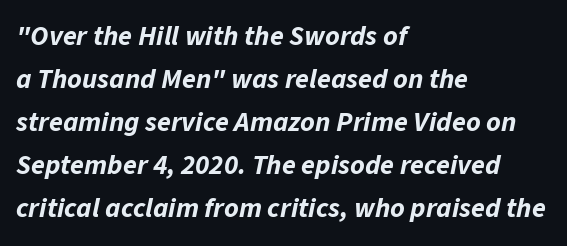
Notice how the stems are inclined rather than vertical — that's the hallmark of italics. You could not count columns in this text — the font is proportionally spaced. Leading matches the norm, producing a regular column. Caption: standard tracking, unaltered. Heavy-handed strokes throughout: this text is bold.
